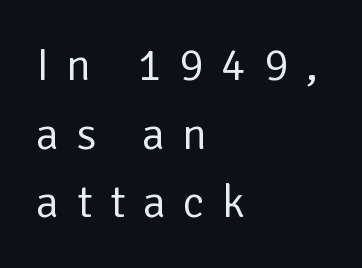
{"serif": "no", "italic": "no", "bold": "no", "weight": "regular", "width": "normal", "stroke_contrast": "low", "x_height": "medium", "monospaced": "no", "underline": "no", "align": "left", "line_spacing": "normal", "line_spacing_ratio": 1.49, "letter_spacing": "wide", "letter_spacing_em": 0.38, "glyph_px": 46}
